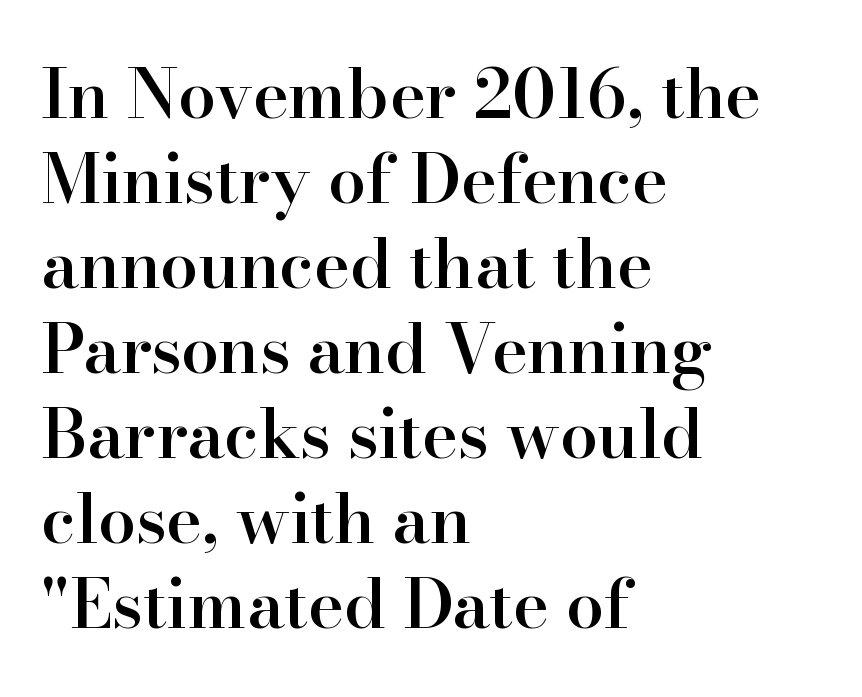
Unlike italic type, these characters show no tilt at all. Each row of text sits above clean, open space. These words are printed semibold, heavier than regular yet not bold. Unlike a clean sans, this face finishes its strokes with serifs.
